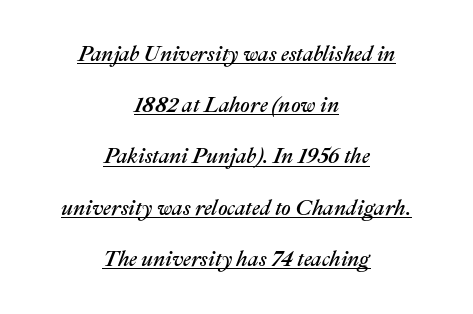
Q: Is the text italic (slanted)? A: Yes, it leans right by about 22 degrees.
Q: Is the text underlined? A: Yes.
Q: How is the paragraph aligned? A: Centered.
Q: Is the spacing between letters normal or unusually wide? A: Normal.
Q: Is the spacing between lines tight, normal or loose? A: Loose.
